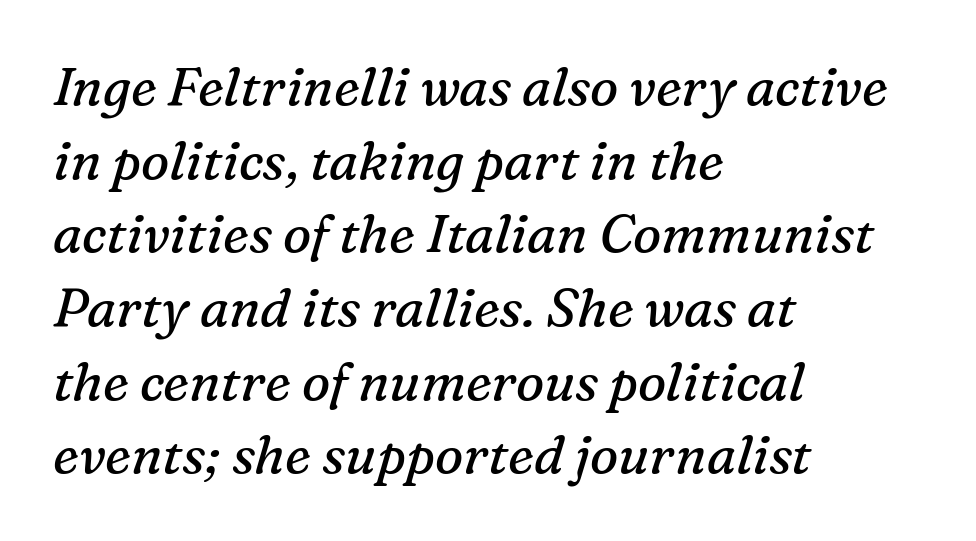
The image shows 53 px regular-weight serif type, italic (leaning right); set left-aligned, normal line spacing (1.39x), normal letter spacing, not underlined; medium stroke contrast and a medium x-height.
